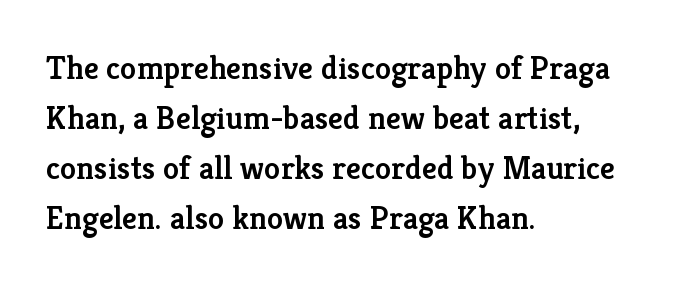
The image shows 33 px semibold serif type, upright; set left-aligned, normal line spacing (1.52x), normal letter spacing, not underlined; low stroke contrast and a medium x-height.
